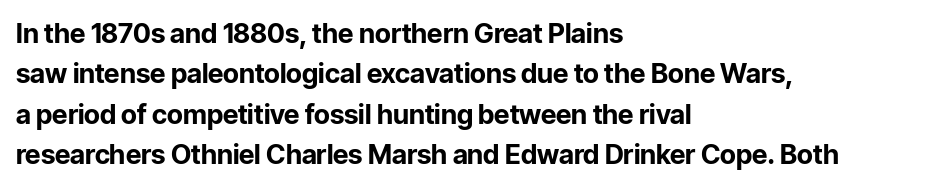
Look at the tracking — it's just the regular setting, nothing added. A classic flush-left, rag-right setting is used for this passage. Lines of text with bare space underneath. The font's upright variant was chosen for this text.
